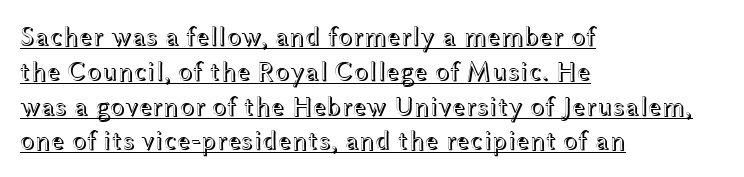
Q: Is the text italic (slanted)? A: No, it is upright.
Q: Is the text underlined? A: Yes.
Q: How is the paragraph aligned? A: Left-aligned.
Q: Is the spacing between letters normal or unusually wide? A: Normal.
Q: Is the spacing between lines tight, normal or loose? A: Normal.
